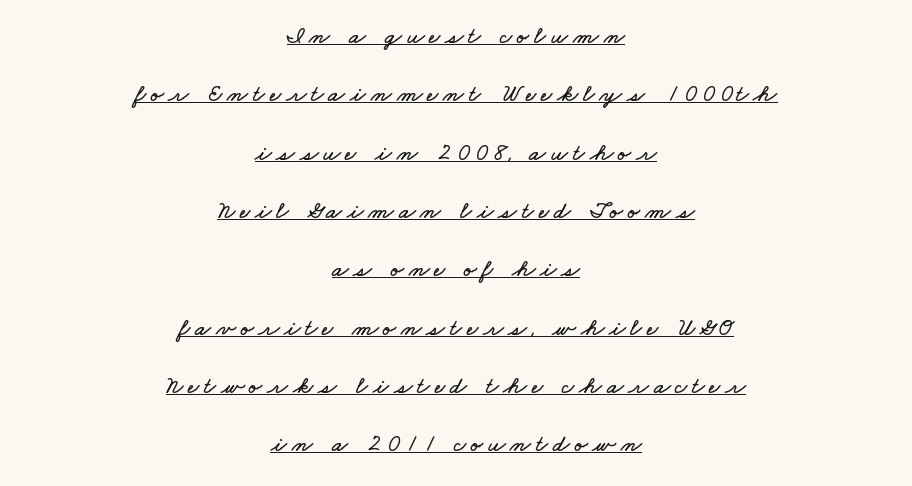
Q: Is the text underlined? A: Yes.
Q: How is the paragraph aligned? A: Centered.
Q: Is the spacing between letters normal or unusually wide? A: Unusually wide.
Q: Is the spacing between lines tight, normal or loose? A: Loose.
